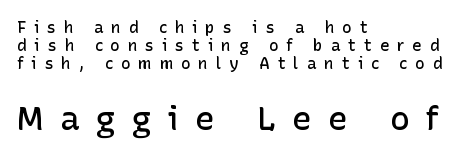
Q: Is the text bold? A: Semi-bold.
Q: Is the text italic (slanted)? A: No, it is upright.
Q: Is the typeface a serif or a sans-serif typeface? A: Sans-serif.
Q: Is the text underlined? A: No.
Q: How is the paragraph aligned? A: Left-aligned.
Q: Is the spacing between letters normal or unusually wide? A: Unusually wide.
Q: Is the spacing between lines tight, normal or loose? A: Tight.
Q: Which block of text is set in a larger size, the first (top) or the second (bottom)? A: The second (bottom) one.
Q: Width (condensed, normal, or wide)? A: Normal.
Q: Stroke contrast? A: Low.
Q: x-height? A: Medium.
Q: Monospaced? A: No.
